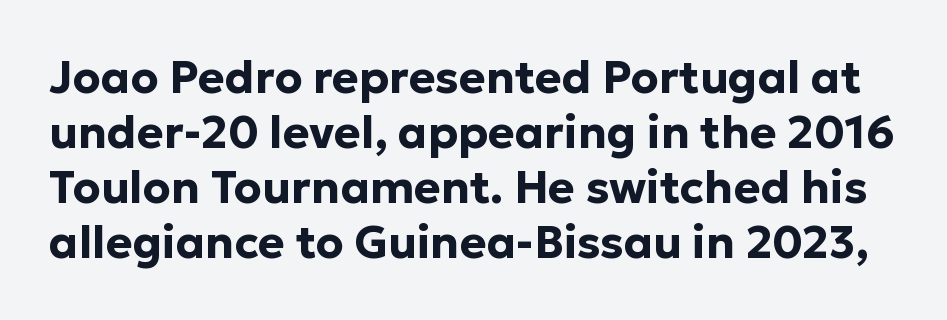
The image shows 45 px bold sans-serif type, upright; set line spacing 1.22x, normal letter spacing, not underlined; low stroke contrast and a medium x-height.
